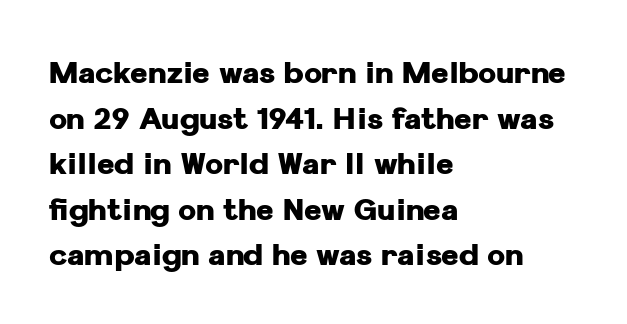
Typeset ragged right — the left edge is the straight one. Spacing between characters is what you'd get straight out of the box. Reading down the column, the eye jumps a familiar distance to each next line. Ascenders rise straight up at ninety degrees.
